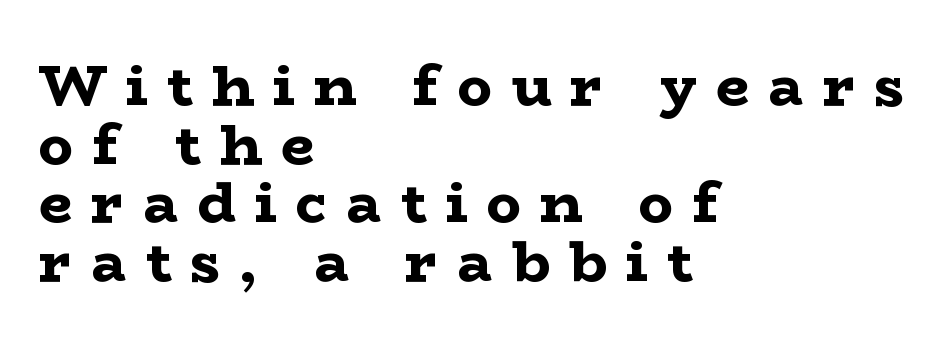
{"serif": "yes", "italic": "no", "bold": "yes", "weight": "bold", "width": "wide", "stroke_contrast": "low", "x_height": "medium", "monospaced": "no", "underline": "no", "align": "left", "line_spacing": "tight", "line_spacing_ratio": 1.01, "letter_spacing": "wide", "letter_spacing_em": 0.33, "glyph_px": 58}
